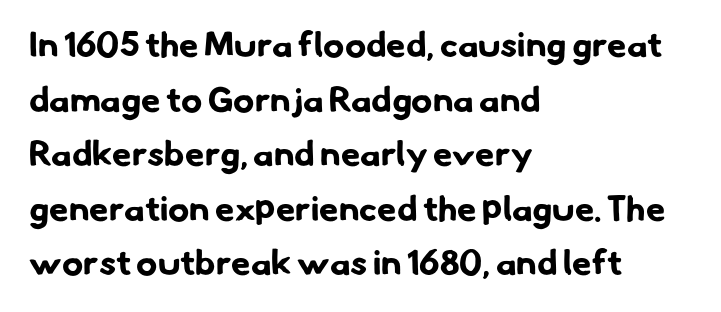
The image shows 35 px bold sans-serif type; set left-aligned, normal line spacing (1.56x), normal letter spacing, not underlined; low stroke contrast and a small x-height.
